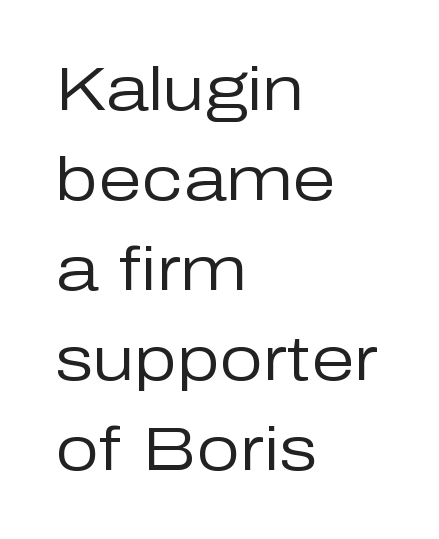
Q: Is the text bold? A: No.
Q: Is the text italic (slanted)? A: No, it is upright.
Q: Is the typeface a serif or a sans-serif typeface? A: Sans-serif.
Q: Is the text underlined? A: No.
Q: How is the paragraph aligned? A: Left-aligned.
Q: Is the spacing between letters normal or unusually wide? A: Normal.
Q: Is the spacing between lines tight, normal or loose? A: Normal.
Q: Width (condensed, normal, or wide)? A: Normal.
Q: Stroke contrast? A: Low.
Q: x-height? A: Medium.
Q: Monospaced? A: No.
